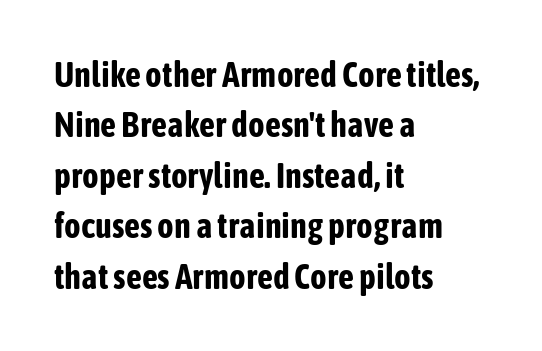
Regarding serifs, this sample does without them. This is heavy type, rendered in bold. You could not count columns in this text — the font is proportionally spaced. The passage shown is not underscored anywhere.
